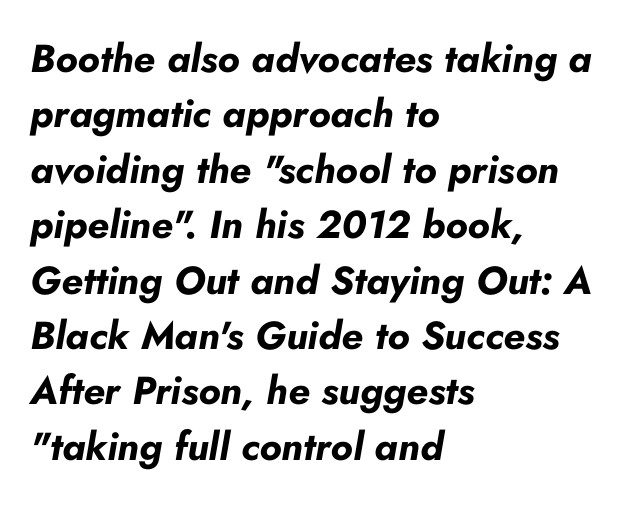
The setting favours the left margin, as ordinary paragraphs usually do. The characters look thick and weighty, a clear bold. Baseline-to-baseline distance is the conventional proportion of letter height. A typesetter would mark this as italic. The type is set solid horizontally, with unmodified tracking.
